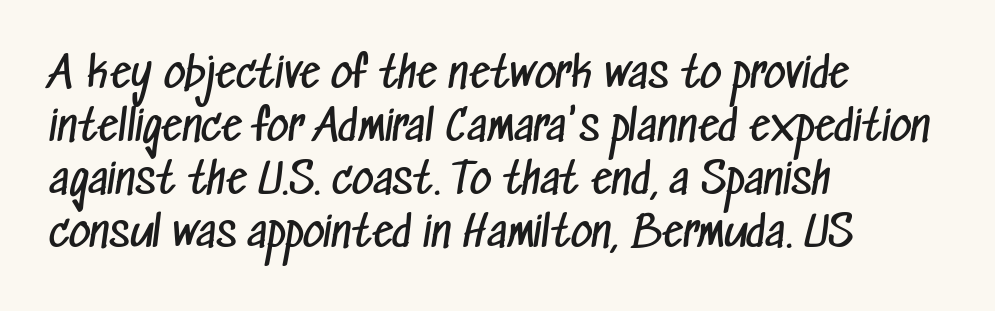
Q: Is the text bold? A: No.
Q: Is the typeface a serif or a sans-serif typeface? A: Sans-serif.
Q: Is the text underlined? A: No.
Q: How is the paragraph aligned? A: Left-aligned.
Q: Is the spacing between letters normal or unusually wide? A: Normal.
Q: Is the spacing between lines tight, normal or loose? A: Normal.
Q: Width (condensed, normal, or wide)? A: Condensed.
Q: Stroke contrast? A: Low.
Q: x-height? A: Medium.
Q: Monospaced? A: No.
